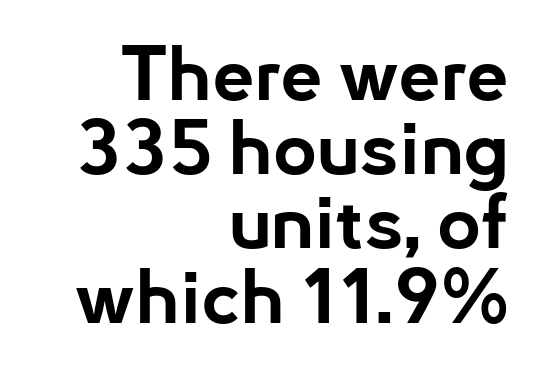
Q: Is the text bold? A: Yes.
Q: Is the text italic (slanted)? A: No, it is upright.
Q: Is the typeface a serif or a sans-serif typeface? A: Sans-serif.
Q: Is the text underlined? A: No.
Q: How is the paragraph aligned? A: Right-aligned.
Q: Is the spacing between letters normal or unusually wide? A: Normal.
Q: Is the spacing between lines tight, normal or loose? A: Tight.
Q: Width (condensed, normal, or wide)? A: Normal.
Q: Stroke contrast? A: Low.
Q: x-height? A: Small.
Q: Monospaced? A: No.
